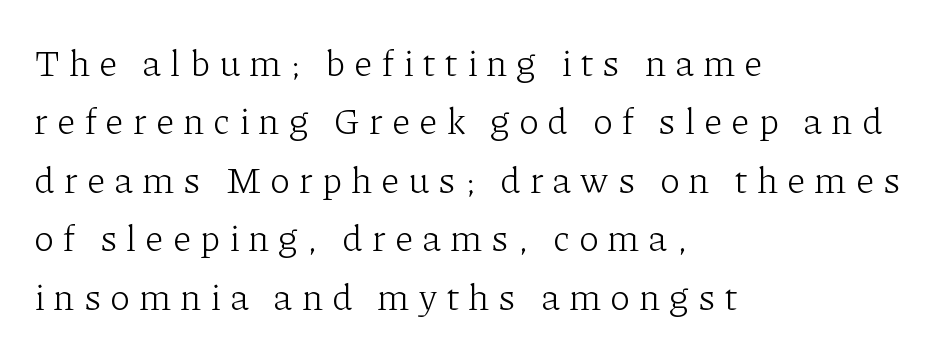
The image shows 37 px light serif type, upright; set left-aligned, normal line spacing (1.58x), unusually wide letter spacing (+0.24 em), not underlined; low stroke contrast and a medium x-height.
